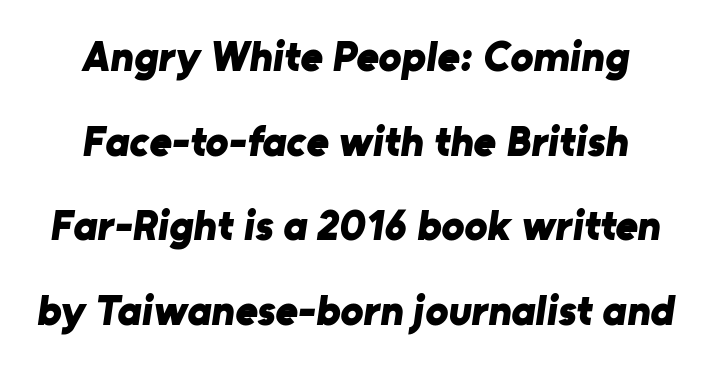
Q: Is the text bold? A: Yes.
Q: Is the typeface a serif or a sans-serif typeface? A: Sans-serif.
Q: Is the text underlined? A: No.
Q: How is the paragraph aligned? A: Centered.
Q: Is the spacing between letters normal or unusually wide? A: Normal.
Q: Is the spacing between lines tight, normal or loose? A: Loose.
Q: Width (condensed, normal, or wide)? A: Normal.
Q: Stroke contrast? A: Low.
Q: x-height? A: Medium.
Q: Monospaced? A: No.
